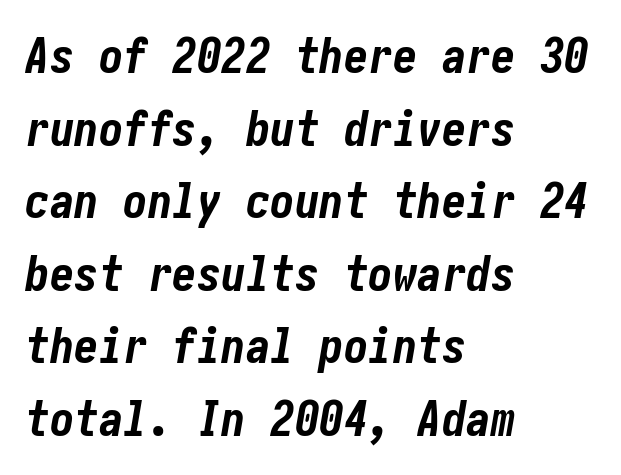
The image shows 49 px bold, condensed type, italic (leaning right); set left-aligned, normal line spacing (1.48x), normal letter spacing, not underlined; low stroke contrast and a medium x-height.
